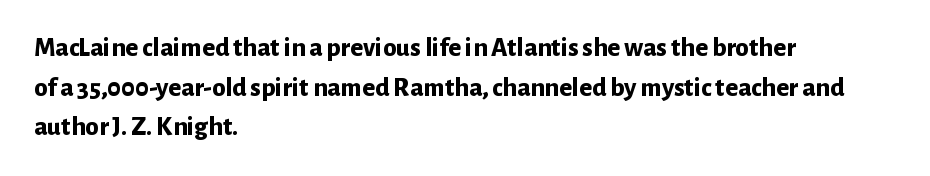
The glyphs are unaccompanied by any horizontal stroke below them. The characters look thick and weighty, a clear bold. Horizontally, the lines are justified to the leading edge only. Successive baselines arrive at the customary interval. Ordinary non-slanted type is in use.
